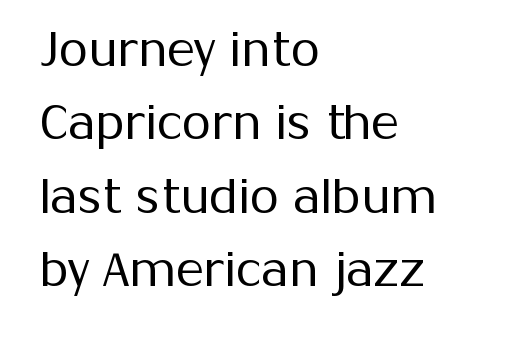
The image shows 47 px regular-weight sans-serif type, upright; set left-aligned, normal line spacing (1.56x), normal letter spacing, not underlined; medium stroke contrast and a medium x-height.
